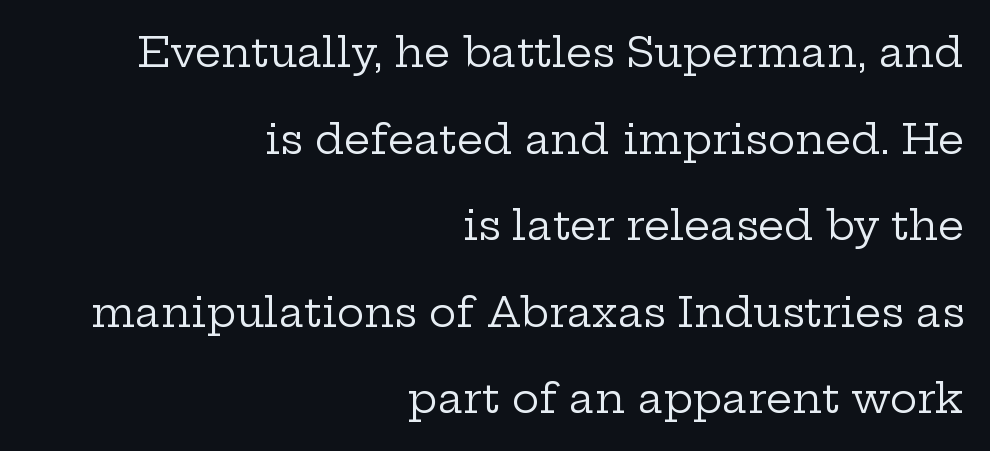
Q: Is the text bold? A: No.
Q: Is the text italic (slanted)? A: No, it is upright.
Q: Is the typeface a serif or a sans-serif typeface? A: Serif.
Q: Is the text underlined? A: No.
Q: How is the paragraph aligned? A: Right-aligned.
Q: Is the spacing between letters normal or unusually wide? A: Normal.
Q: Is the spacing between lines tight, normal or loose? A: Loose.
Q: Width (condensed, normal, or wide)? A: Wide.
Q: Stroke contrast? A: Low.
Q: x-height? A: Medium.
Q: Monospaced? A: No.
